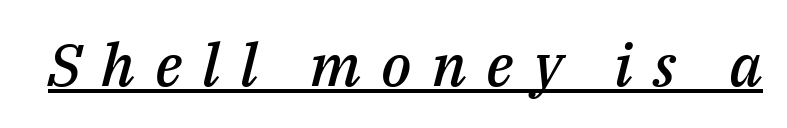
A typesetter would call this heavily tracked-out type. A fair bit of extra ink — the face is semibold, not bold. Has an underline been added? It has. Character widths vary here, with narrow letters taking less room than wide ones. A typesetter would mark this as italic.
